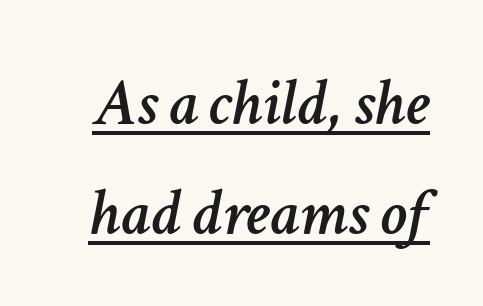
Spacing verdict: proportional, widths tailored to each character. The designer left line spacing at the default. Nobody touched the tracking dial on this one. Does the lettering tilt? It does — this is italic. What decoration does the sample have? An underline.
